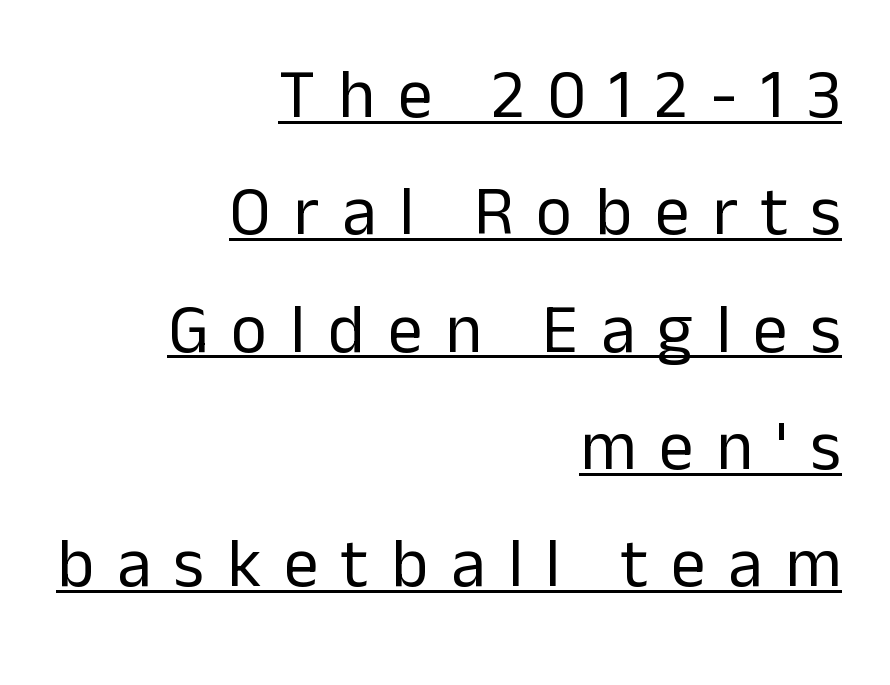
Q: Is the text bold? A: No.
Q: Is the text italic (slanted)? A: No, it is upright.
Q: Is the typeface a serif or a sans-serif typeface? A: Sans-serif.
Q: Is the text underlined? A: Yes.
Q: How is the paragraph aligned? A: Right-aligned.
Q: Is the spacing between letters normal or unusually wide? A: Unusually wide.
Q: Is the spacing between lines tight, normal or loose? A: Normal.
Q: Width (condensed, normal, or wide)? A: Normal.
Q: Stroke contrast? A: Low.
Q: x-height? A: Medium.
Q: Monospaced? A: No.
